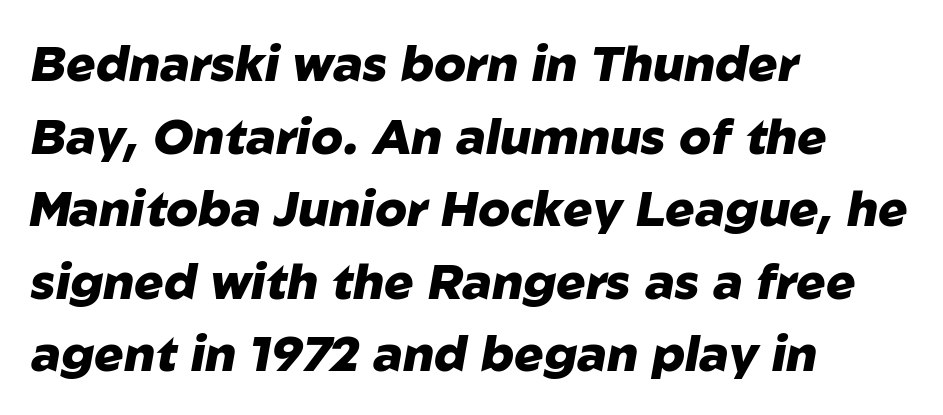
Q: Is the text bold? A: Yes.
Q: Is the text italic (slanted)? A: Yes, it leans right by about 10 degrees.
Q: Is the text underlined? A: No.
Q: How is the paragraph aligned? A: Left-aligned.
Q: Is the spacing between letters normal or unusually wide? A: Normal.
Q: Is the spacing between lines tight, normal or loose? A: Normal.
Q: Width (condensed, normal, or wide)? A: Normal.
Q: Stroke contrast? A: Low.
Q: x-height? A: Medium.
Q: Monospaced? A: No.
